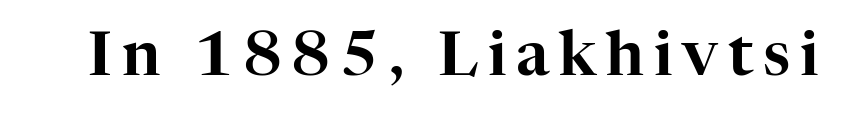
Q: Is the text italic (slanted)? A: No, it is upright.
Q: Is the typeface a serif or a sans-serif typeface? A: Serif.
Q: Is the text underlined? A: No.
Q: Width (condensed, normal, or wide)? A: Normal.
Q: Stroke contrast? A: High.
Q: x-height? A: Medium.
Q: Monospaced? A: No.
